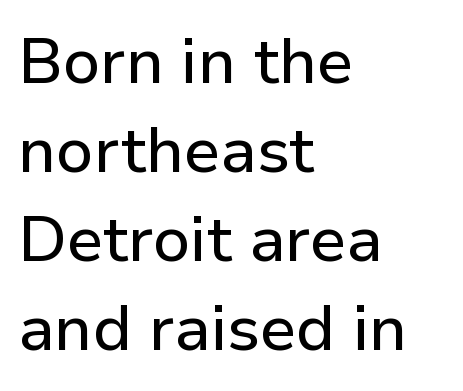
Here the designer chose a conventional face with non-uniform glyph widths. Visually the block forms a straight wall on the left and a jagged coastline on the right. Has an underline been added? It has not. Inter-character spacing is left at the font's built-in metrics. The designer left line spacing at the default.
